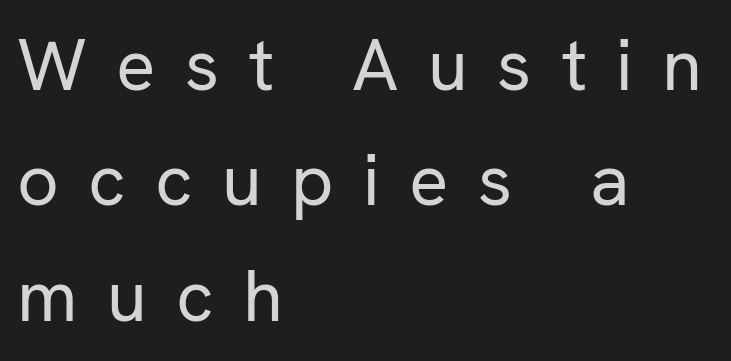
Tall strokes in this sample are plumb rather than angled. Letterform terminals end flat and unadorned throughout the passage. This sample uses expanded letter spacing, leaving extra air between glyphs. Short and long lines alike share a common starting point at left. Character widths vary here, with narrow letters taking less room than wide ones. Stroke mass is kept to a normal reading level or below.
